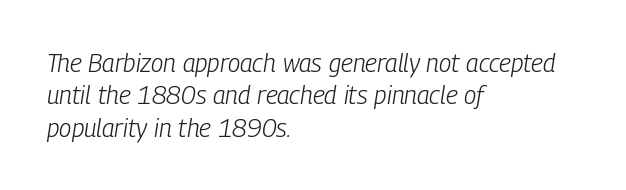
The image shows 25 px text type, italic (leaning right); set left-aligned, normal line spacing (1.3x), normal letter spacing, not underlined.
